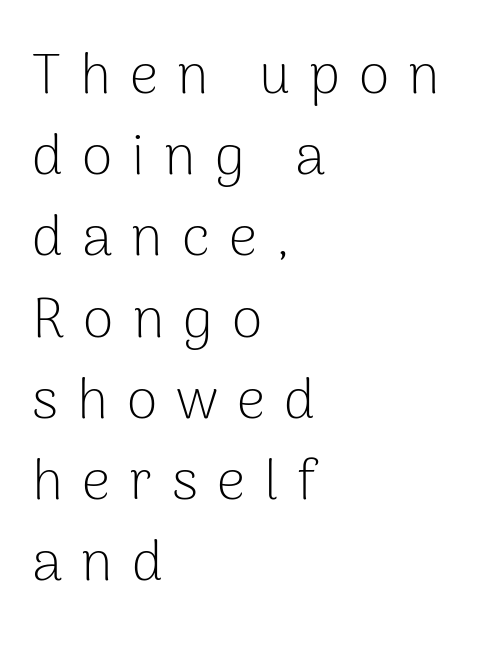
Evenly set lines give the paragraph a standard silhouette. Ordinary non-slanted type is in use. This reads as an unemphasized weight, regular at the heaviest. Substantial extra tracking has been applied to these lines.
